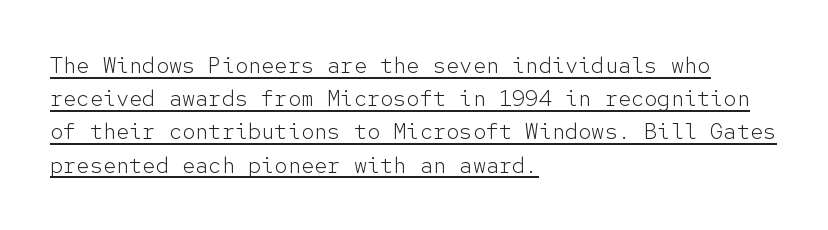
Regarding leading, the lines here are spaced in the standard way. The passage shown has conventional tracking throughout. It's the straight-up-and-down kind of type. The face looks like a standard text weight, possibly lighter.
